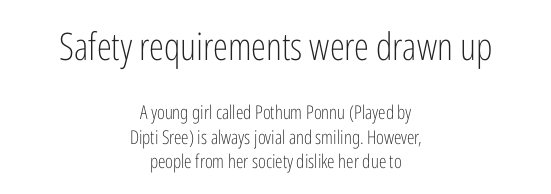
This sample has the flowing, uneven cadence of proportional lettering. What stands out about the letter spacing? Nothing — it is the standard amount. Upright lettering throughout. Look at the glyph heights: the upper group is clearly the bigger setting.
